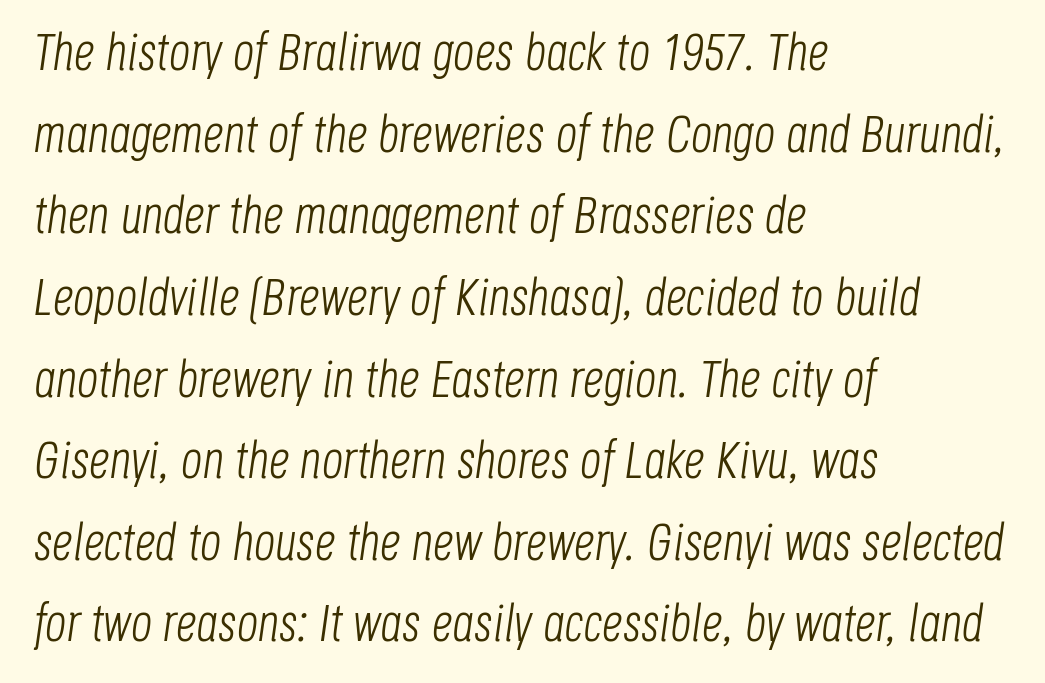
{"italic": "yes", "lean": "right", "slant_degrees": 8, "bold": "no", "weight": "light", "width": "condensed", "stroke_contrast": "low", "x_height": "large", "monospaced": "no", "underline": "no", "align": "left", "line_spacing": "normal", "line_spacing_ratio": 1.57, "letter_spacing": "normal", "letter_spacing_em": 0.0, "glyph_px": 52}
